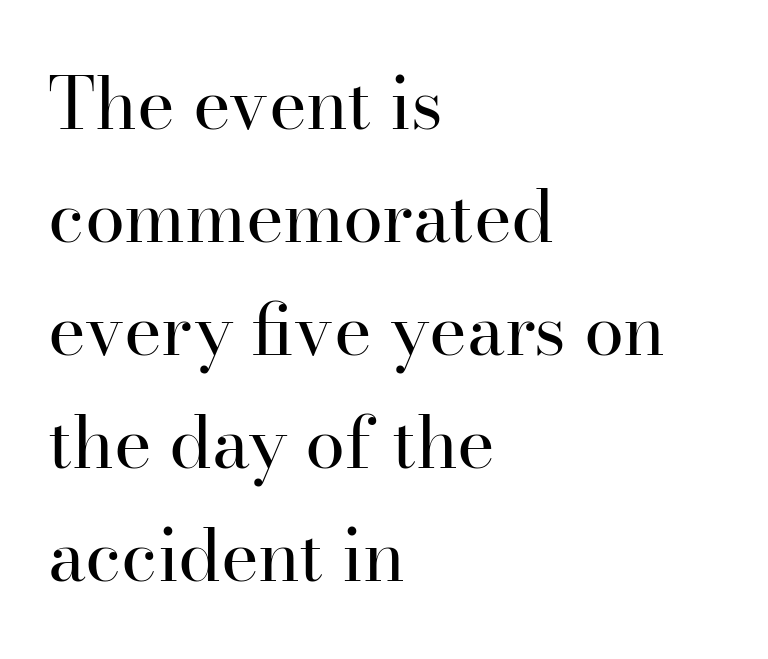
{"serif": "yes", "italic": "no", "bold": "no", "weight": "regular", "width": "normal", "stroke_contrast": "high", "x_height": "small", "monospaced": "no", "underline": "no", "align": "left", "line_spacing": "normal", "line_spacing_ratio": 1.57, "letter_spacing": "normal", "letter_spacing_em": 0.0, "glyph_px": 72}
